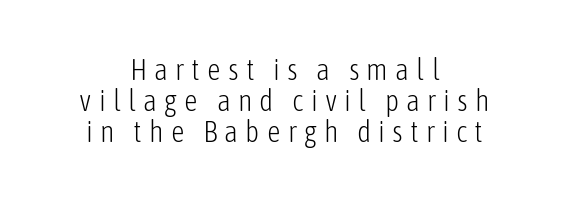
This block would grow much taller if given ordinary leading; it's compressed now. Descenders hang freely into open space. The font is comparable to plain body text, perhaps lighter. Tracking value appears strongly positive — letters spread wide. You can tell from the bare stems that sans-serif type was used. Short and long lines alike share a common midpoint.
